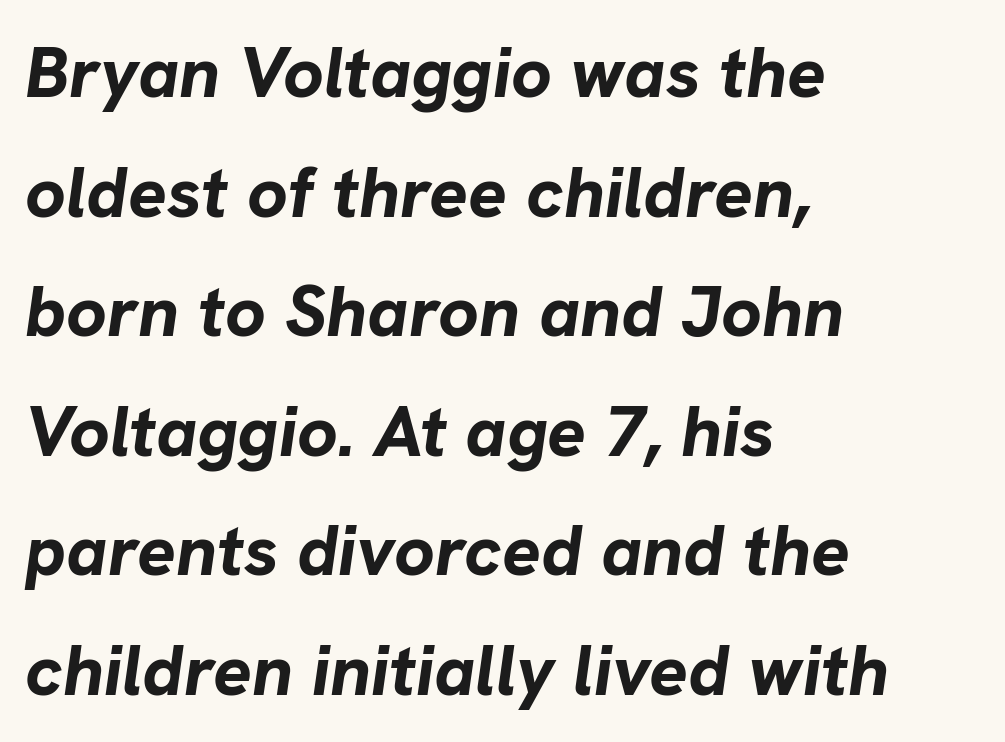
{"italic": "yes", "lean": "right", "slant_degrees": 8, "bold": "yes", "weight": "bold", "width": "normal", "stroke_contrast": "low", "x_height": "medium", "monospaced": "no", "underline": "no", "align": "left", "line_spacing": "normal", "line_spacing_ratio": 1.66, "letter_spacing": "normal", "letter_spacing_em": 0.0, "glyph_px": 72}
